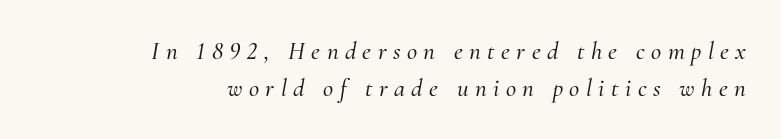
{"italic": "yes", "lean": "right", "slant_degrees": 10, "underline": "no", "align": "right", "line_spacing": "normal", "line_spacing_ratio": 1.48, "letter_spacing": "wide", "letter_spacing_em": 0.26, "glyph_px": 25}
